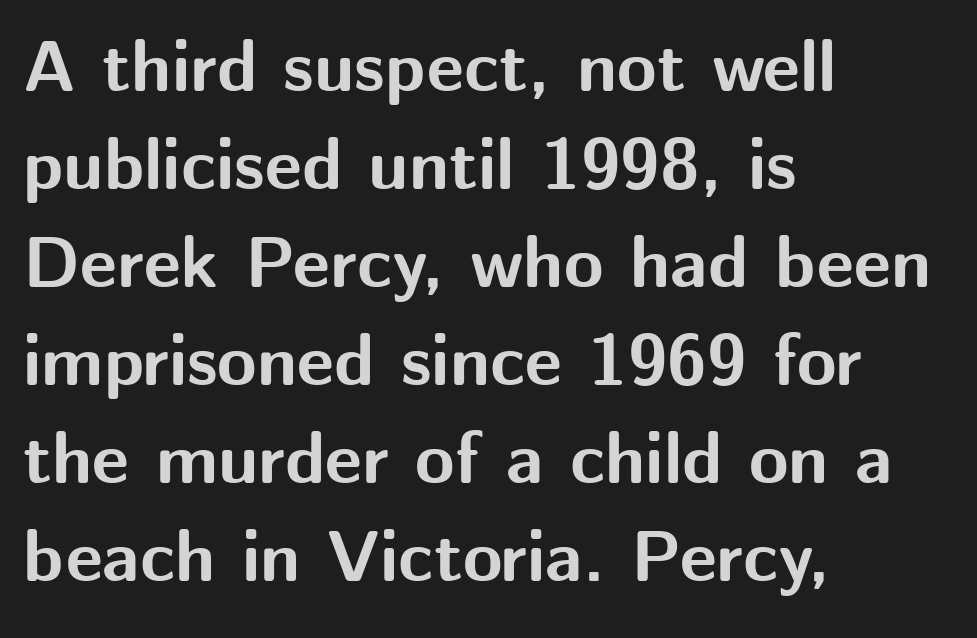
Strokes here are thick enough to call this a true bold. Is this a fixed-width face? No — the glyphs have proportional, varying widths. Classification — sans serif. Designer's note — italics off, roman on. The line-height multiplier appears to be the usual default.
